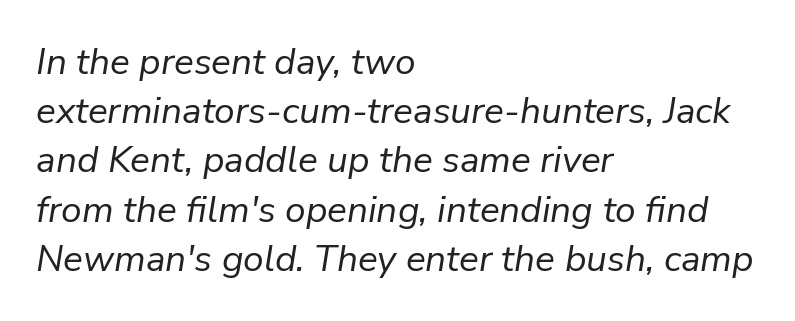
{"italic": "yes", "lean": "right", "slant_degrees": 9, "bold": "no", "weight": "regular", "width": "normal", "stroke_contrast": "low", "x_height": "medium", "monospaced": "no", "underline": "no", "align": "left", "line_spacing": "normal", "line_spacing_ratio": 1.33, "letter_spacing": "normal", "letter_spacing_em": 0.0, "glyph_px": 37}
